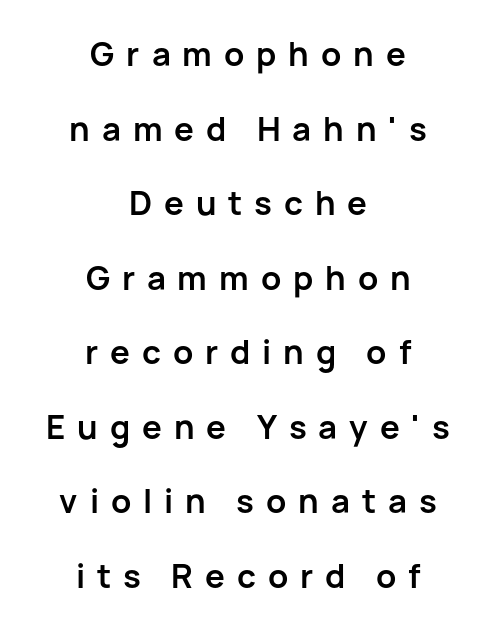
These lines are rendered in a variable-pitch font. This is the regular roman posture of the typeface. Baseline-to-baseline distance is far greater than the letter height. Is the letter spacing exaggerated? Yes — the characters are pushed far apart.
